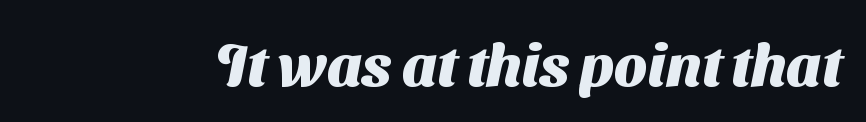
The image shows 59 px heavy sans-serif type; set normal letter spacing, not underlined; medium stroke contrast and a medium x-height.
